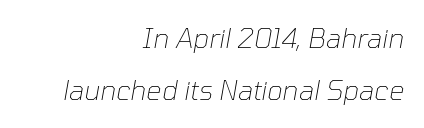
The image shows 27 px text type, italic (leaning right); set right-aligned, loose line spacing (1.94x), normal letter spacing, not underlined.
